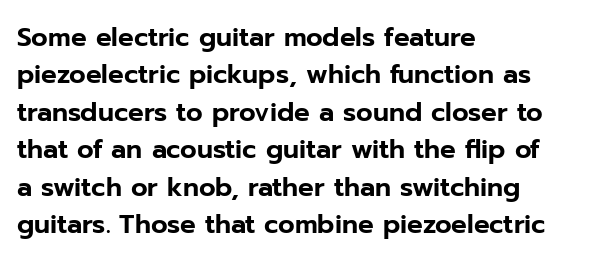
Q: Is the text italic (slanted)? A: No, it is upright.
Q: Is the text underlined? A: No.
Q: How is the paragraph aligned? A: Left-aligned.
Q: Is the spacing between letters normal or unusually wide? A: Normal.
Q: Is the spacing between lines tight, normal or loose? A: Normal.
